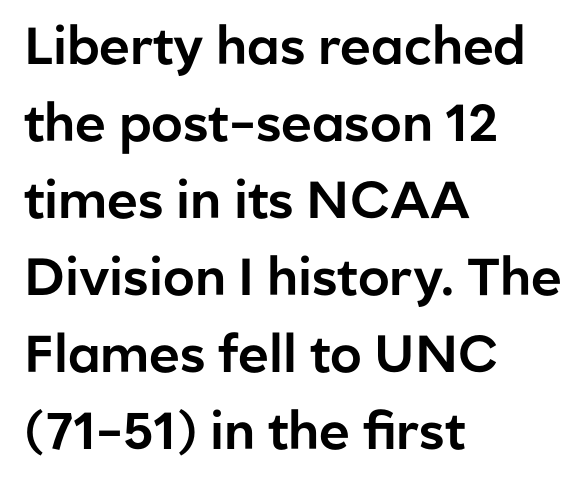
The image shows 52 px sans-serif type, upright; set left-aligned, normal line spacing (1.48x), normal letter spacing, not underlined; low stroke contrast and a medium x-height.
